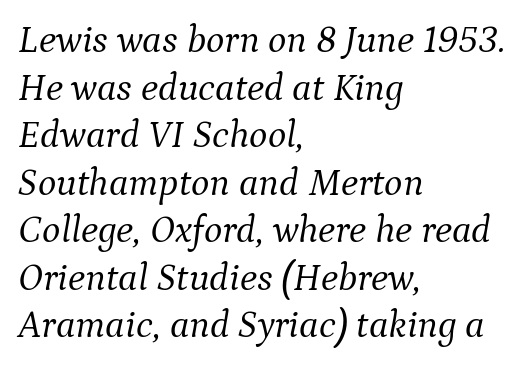
{"serif": "yes", "italic": "yes", "lean": "right", "slant_degrees": 9, "bold": "no", "weight": "light", "width": "normal", "stroke_contrast": "medium", "x_height": "medium", "monospaced": "no", "underline": "no", "align": "left", "line_spacing_ratio": 1.22, "letter_spacing": "normal", "letter_spacing_em": 0.0, "glyph_px": 39}
